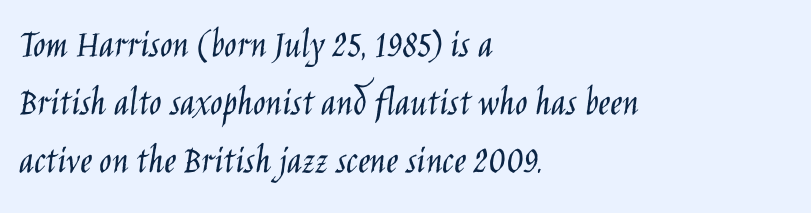
The image shows 41 px light, condensed sans-serif type; set left-aligned, normal line spacing (1.42x), normal letter spacing, not underlined; low stroke contrast and a large x-height.
